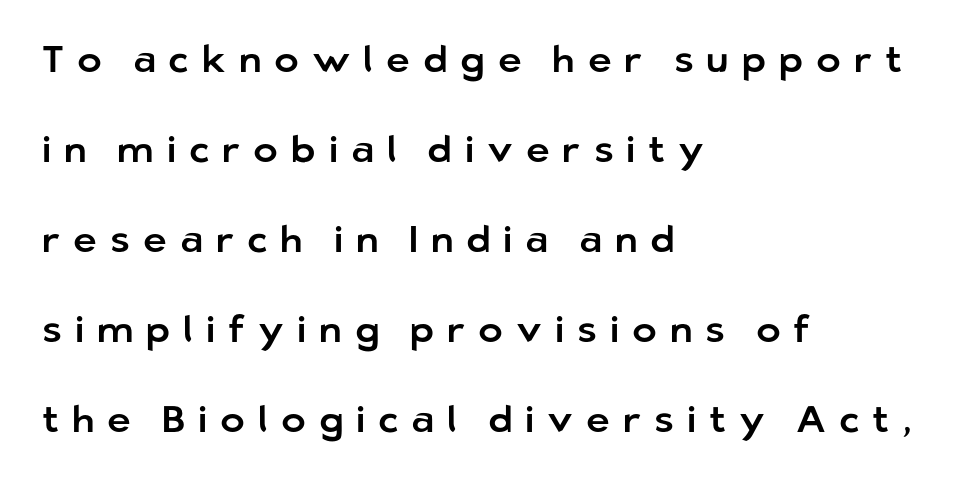
{"serif": "no", "italic": "no", "width": "normal", "stroke_contrast": "low", "x_height": "medium", "monospaced": "no", "underline": "no", "align": "left", "line_spacing": "loose", "line_spacing_ratio": 2.43, "letter_spacing": "wide", "letter_spacing_em": 0.35, "glyph_px": 37}
